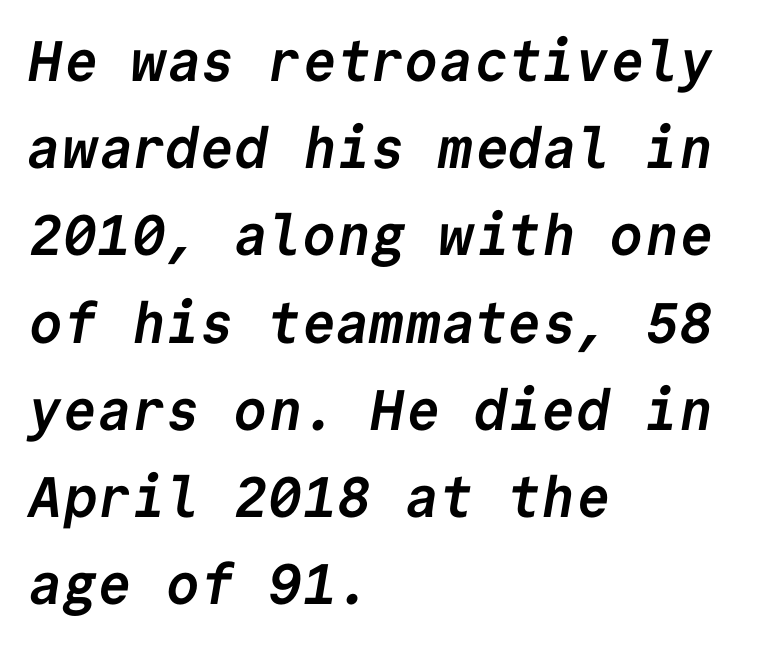
The image shows 57 px semibold sans-serif type, monospaced; set left-aligned, normal line spacing (1.53x), normal letter spacing, not underlined; low stroke contrast and a medium x-height.
